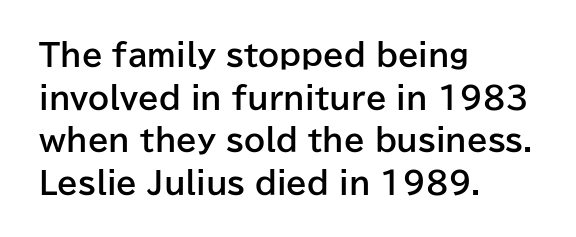
A dark, heavy texture on the line: the type is bold. Visually the block forms a straight wall on the left and a jagged coastline on the right. This rendering leaves character spacing at its baseline value. Think of a printed novel: that variable character pitch is what you see here. Rule under the text: the space is simply empty.
